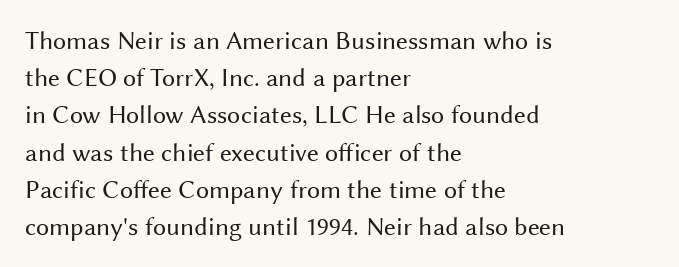
The rendering anchors every line to the left-hand side. A clean baseline with only descenders dipping below it. No chunkiness to these letters — they're not bold. Leading matches the norm, producing a regular column. Ascenders rise straight up at ninety degrees. Nobody touched the tracking dial on this one.
